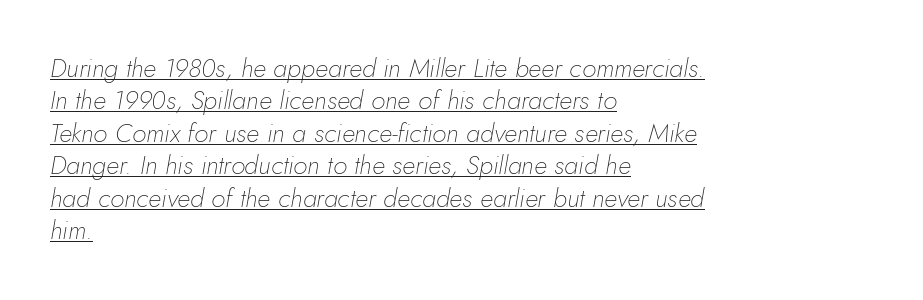
Q: Is the text bold? A: No.
Q: Is the text italic (slanted)? A: Yes, it leans right by about 10 degrees.
Q: Is the text underlined? A: Yes.
Q: How is the paragraph aligned? A: Left-aligned.
Q: Is the spacing between letters normal or unusually wide? A: Normal.
Q: Is the spacing between lines tight, normal or loose? A: Normal.
